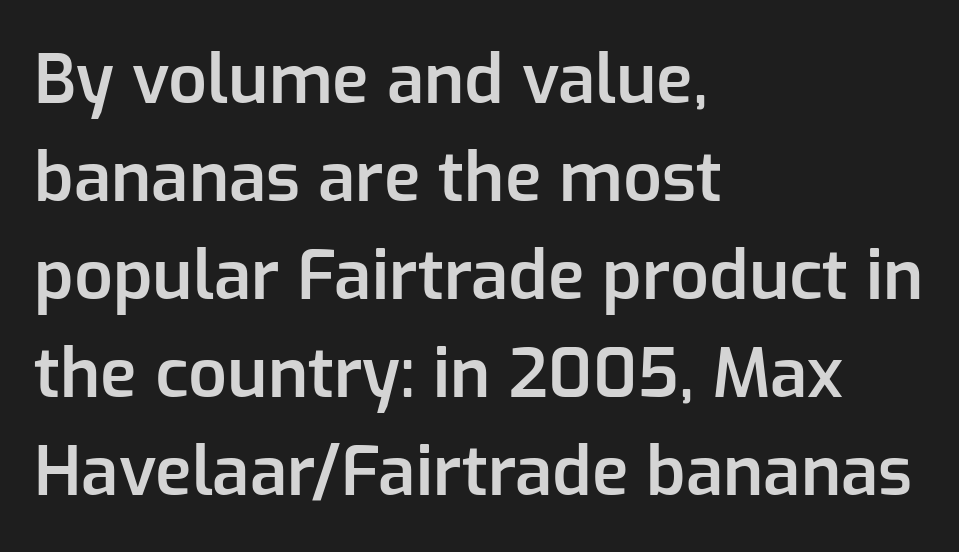
{"serif": "no", "italic": "no", "bold": "semi", "weight": "semibold", "width": "normal", "stroke_contrast": "low", "x_height": "medium", "monospaced": "no", "underline": "no", "align": "left", "line_spacing": "normal", "line_spacing_ratio": 1.44, "letter_spacing": "normal", "letter_spacing_em": 0.0, "glyph_px": 68}
